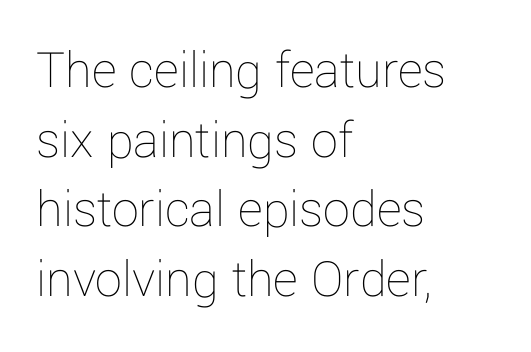
The image shows 54 px thin type, upright; set left-aligned, normal line spacing (1.29x), normal letter spacing, not underlined; low stroke contrast and a medium x-height.
